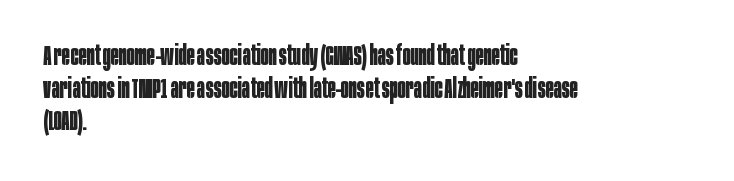
The image shows 27 px bold type, upright; set left-aligned, line spacing 1.21x, normal letter spacing, not underlined.
